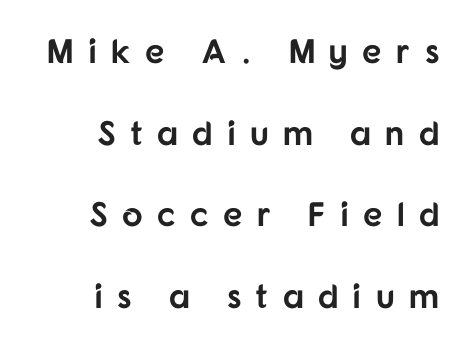
Q: Is the text bold? A: Yes.
Q: Is the text italic (slanted)? A: No, it is upright.
Q: Is the typeface a serif or a sans-serif typeface? A: Sans-serif.
Q: Is the text underlined? A: No.
Q: How is the paragraph aligned? A: Right-aligned.
Q: Is the spacing between letters normal or unusually wide? A: Unusually wide.
Q: Is the spacing between lines tight, normal or loose? A: Loose.
Q: Width (condensed, normal, or wide)? A: Normal.
Q: Stroke contrast? A: Low.
Q: x-height? A: Medium.
Q: Monospaced? A: No.
